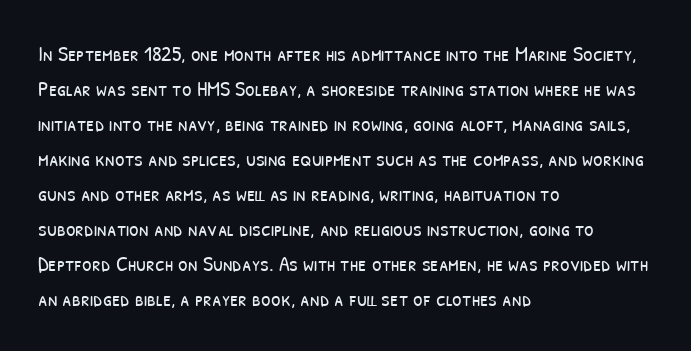
The image shows 22 px text type; set left-aligned, normal line spacing (1.59x), normal letter spacing, not underlined.
